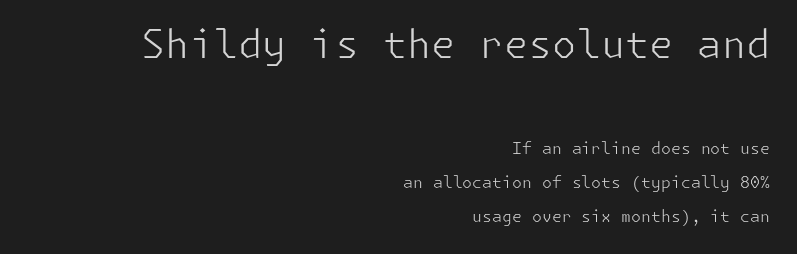
{"serif": "no", "italic": "no", "bold": "no", "weight": "light", "width": "normal", "stroke_contrast": "low", "x_height": "medium", "underline": "no", "align": "right", "line_spacing": "loose", "line_spacing_ratio": 2.13, "letter_spacing": "normal", "letter_spacing_em": 0.0, "larger_block": "first", "size_ratio": 2.44, "glyph_px": 39}
